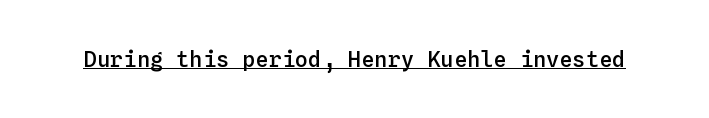
The image shows 22 px text type, upright; set normal letter spacing, underlined.
